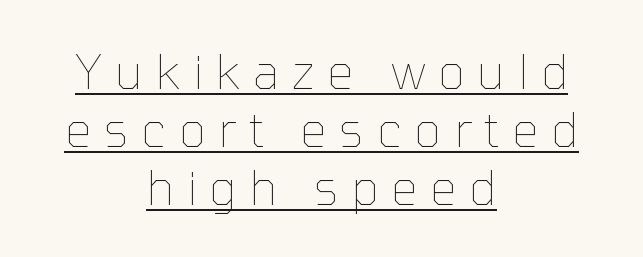
The tracking jumps out immediately: characters are airy and widely separated. Bold? No — there's no thickening of the strokes. Leftover space on each line is divided equally before and after the words. Spacing verdict: proportional, widths tailored to each character.
